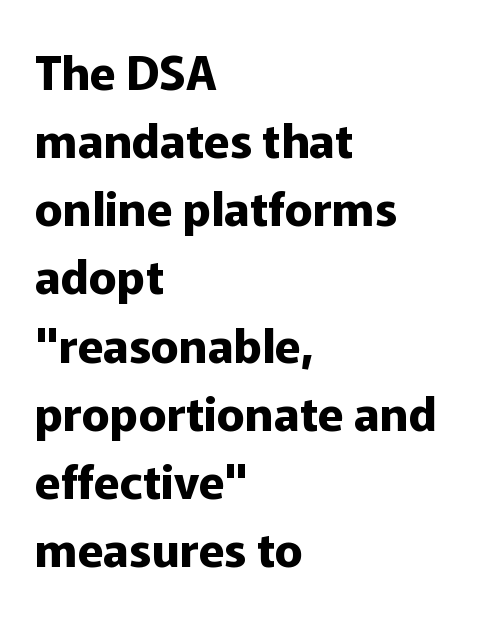
The image shows 47 px bold sans-serif type, upright; set left-aligned, normal line spacing (1.45x), normal letter spacing, not underlined; low stroke contrast and a medium x-height.
